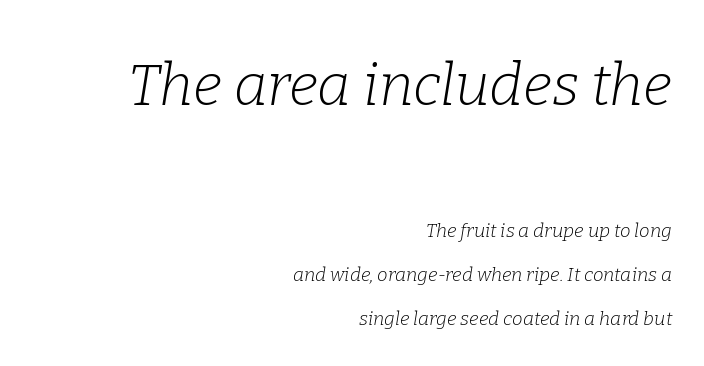
{"serif": "yes", "italic": "yes", "lean": "right", "slant_degrees": 9, "bold": "no", "weight": "light", "width": "normal", "stroke_contrast": "low", "x_height": "medium", "monospaced": "no", "underline": "no", "align": "right", "line_spacing": "loose", "line_spacing_ratio": 2.32, "letter_spacing": "normal", "letter_spacing_em": 0.0, "larger_block": "first", "size_ratio": 3.05, "glyph_px": 58}
